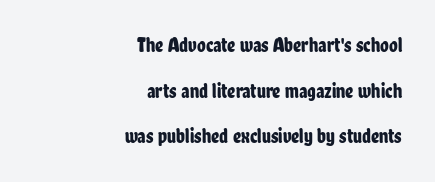
Q: Is the text italic (slanted)? A: No, it is upright.
Q: Is the text underlined? A: No.
Q: How is the paragraph aligned? A: Right-aligned.
Q: Is the spacing between letters normal or unusually wide? A: Normal.
Q: Is the spacing between lines tight, normal or loose? A: Loose.
